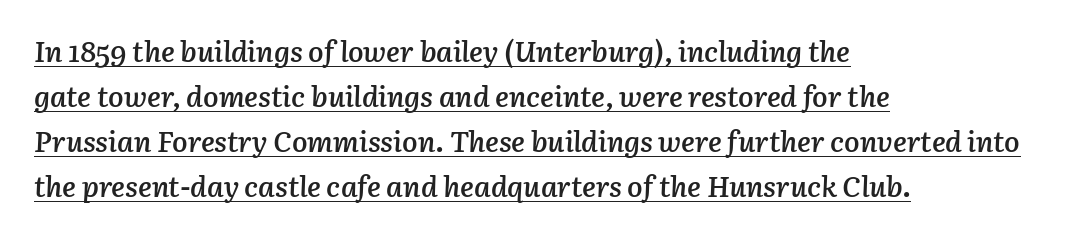
This sample carries an underscore along the baseline area. The block of text has a typical density, with ordinary space between rows. The specimen reads as italic at a glance. Does the weight exceed regular? Yes, but only to semibold.
